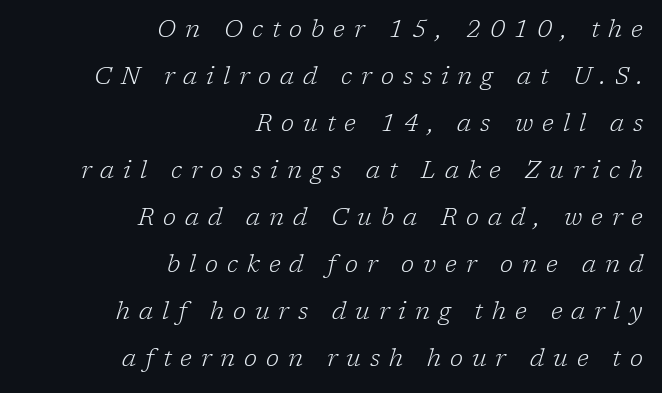
Q: Is the text bold? A: No.
Q: Is the text italic (slanted)? A: Yes, it leans right by about 17 degrees.
Q: Is the text underlined? A: No.
Q: How is the paragraph aligned? A: Right-aligned.
Q: Is the spacing between letters normal or unusually wide? A: Unusually wide.
Q: Is the spacing between lines tight, normal or loose? A: Loose.
